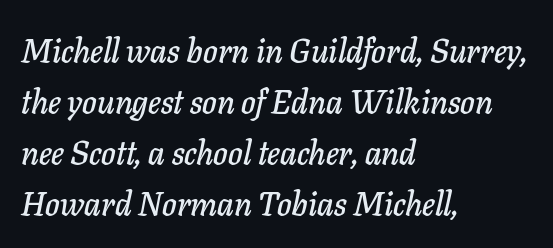
Q: Is the text italic (slanted)? A: Yes, it leans right by about 11 degrees.
Q: Is the text underlined? A: No.
Q: How is the paragraph aligned? A: Left-aligned.
Q: Is the spacing between letters normal or unusually wide? A: Normal.
Q: Is the spacing between lines tight, normal or loose? A: Normal.
Q: Width (condensed, normal, or wide)? A: Normal.
Q: Stroke contrast? A: Low.
Q: x-height? A: Medium.
Q: Monospaced? A: No.
